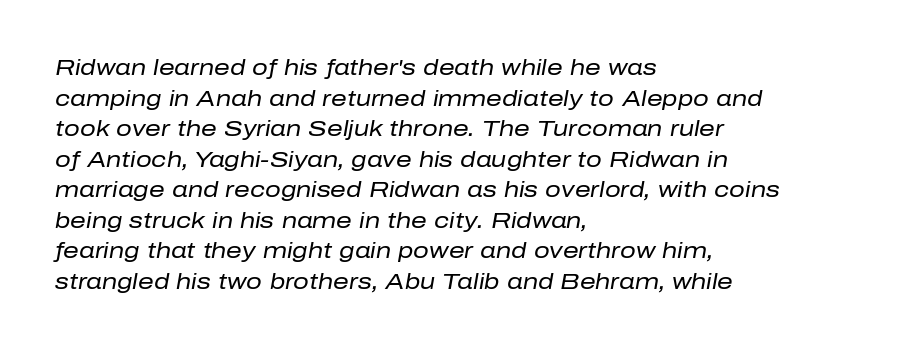
Q: Is the text bold? A: No.
Q: Is the text italic (slanted)? A: Yes, it leans right by about 10 degrees.
Q: Is the text underlined? A: No.
Q: How is the paragraph aligned? A: Left-aligned.
Q: Is the spacing between letters normal or unusually wide? A: Normal.
Q: Is the spacing between lines tight, normal or loose? A: Normal.
